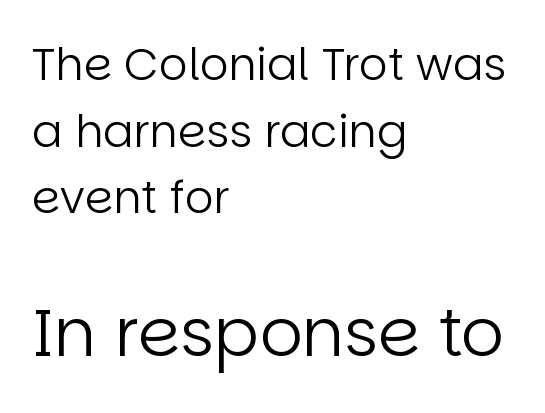
Q: Is the text bold? A: No.
Q: Is the text italic (slanted)? A: No, it is upright.
Q: Is the typeface a serif or a sans-serif typeface? A: Sans-serif.
Q: Is the text underlined? A: No.
Q: How is the paragraph aligned? A: Left-aligned.
Q: Is the spacing between letters normal or unusually wide? A: Normal.
Q: Is the spacing between lines tight, normal or loose? A: Normal.
Q: Which block of text is set in a larger size, the first (top) or the second (bottom)? A: The second (bottom) one.
Q: Width (condensed, normal, or wide)? A: Normal.
Q: Stroke contrast? A: Low.
Q: x-height? A: Large.
Q: Monospaced? A: No.
